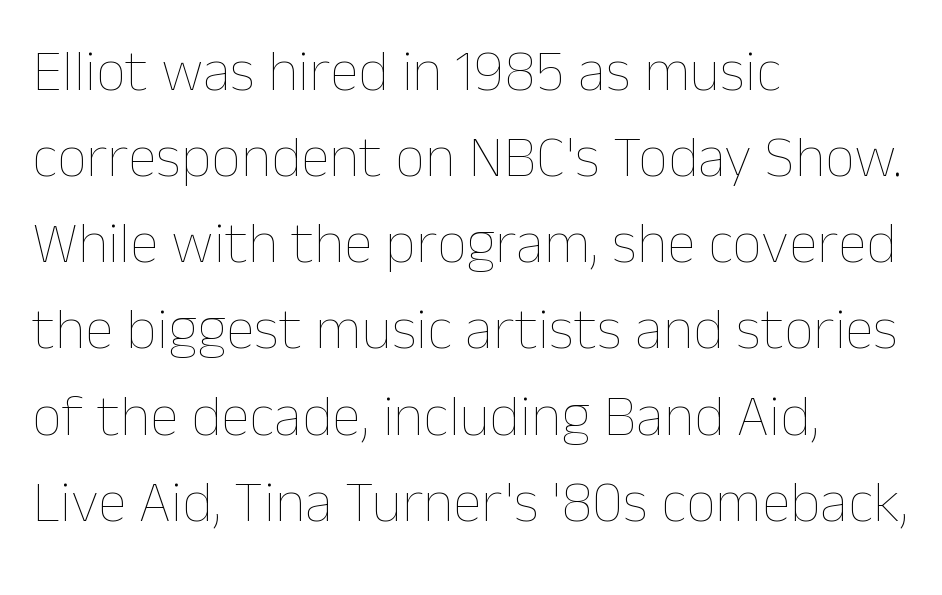
Q: Is the text bold? A: No.
Q: Is the text italic (slanted)? A: No, it is upright.
Q: Is the text underlined? A: No.
Q: How is the paragraph aligned? A: Left-aligned.
Q: Is the spacing between letters normal or unusually wide? A: Normal.
Q: Is the spacing between lines tight, normal or loose? A: Normal.
Q: Width (condensed, normal, or wide)? A: Normal.
Q: Stroke contrast? A: Low.
Q: x-height? A: Medium.
Q: Monospaced? A: No.
